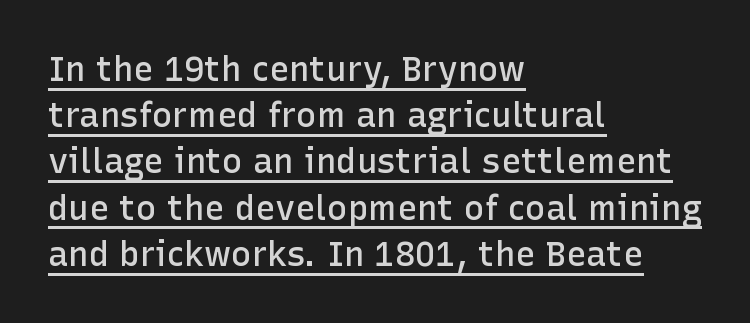
Q: Is the text bold? A: Semi-bold.
Q: Is the text italic (slanted)? A: No, it is upright.
Q: Is the typeface a serif or a sans-serif typeface? A: Sans-serif.
Q: Is the text underlined? A: Yes.
Q: How is the paragraph aligned? A: Left-aligned.
Q: Is the spacing between letters normal or unusually wide? A: Normal.
Q: Is the spacing between lines tight, normal or loose? A: Normal.
Q: Width (condensed, normal, or wide)? A: Normal.
Q: Stroke contrast? A: Low.
Q: x-height? A: Medium.
Q: Monospaced? A: No.
